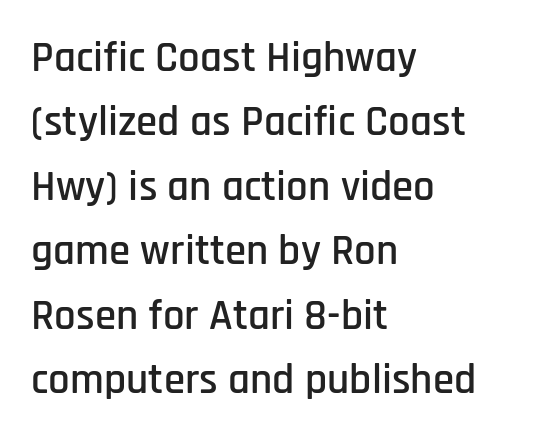
Q: Is the text italic (slanted)? A: No, it is upright.
Q: Is the typeface a serif or a sans-serif typeface? A: Sans-serif.
Q: Is the text underlined? A: No.
Q: How is the paragraph aligned? A: Left-aligned.
Q: Is the spacing between letters normal or unusually wide? A: Normal.
Q: Is the spacing between lines tight, normal or loose? A: Normal.
Q: Width (condensed, normal, or wide)? A: Condensed.
Q: Stroke contrast? A: Low.
Q: x-height? A: Large.
Q: Monospaced? A: No.
